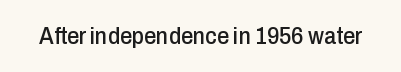
Q: Is the text italic (slanted)? A: No, it is upright.
Q: Is the text underlined? A: No.
Q: Is the spacing between letters normal or unusually wide? A: Normal.
